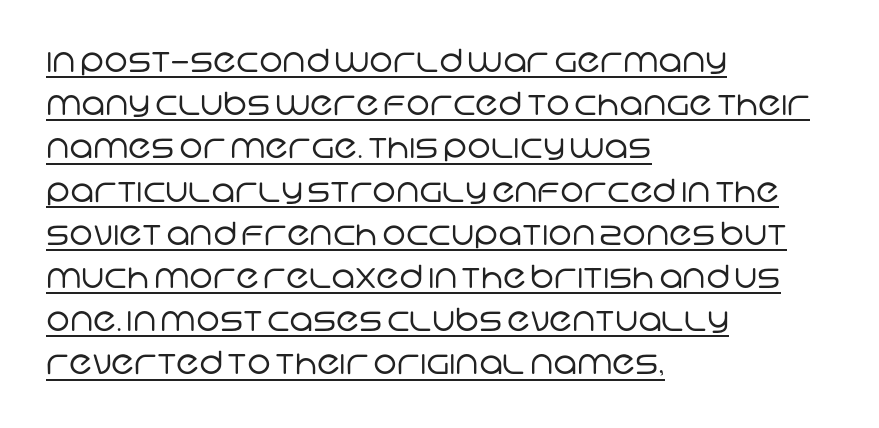
Here the glyphs are tracked normally, forming tight word shapes. The typesetter chose a ragged-right arrangement here. The rendering shows plain stroke endings on the letterforms — a sans-serif design. No chunkiness to these letters — they're not bold.
